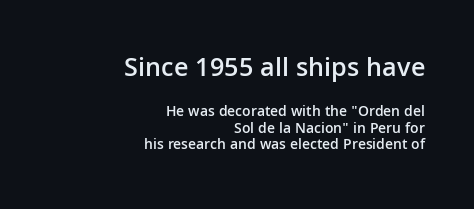
Q: Is the text bold? A: Semi-bold.
Q: Is the text italic (slanted)? A: No, it is upright.
Q: Is the text underlined? A: No.
Q: How is the paragraph aligned? A: Right-aligned.
Q: Is the spacing between letters normal or unusually wide? A: Normal.
Q: Is the spacing between lines tight, normal or loose? A: Tight.
Q: Which block of text is set in a larger size, the first (top) or the second (bottom)? A: The first (top) one.
